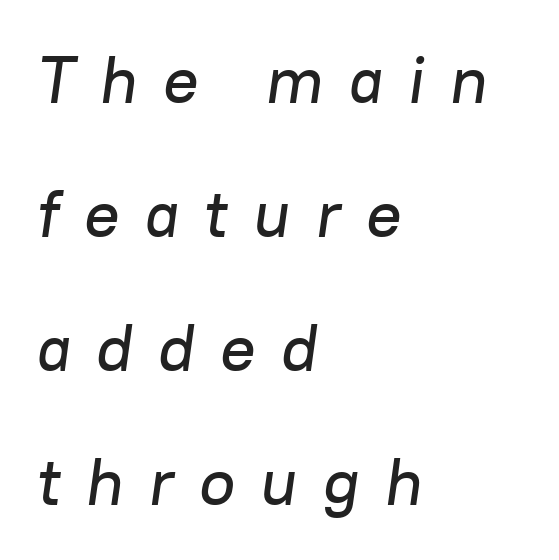
Q: Is the text italic (slanted)? A: Yes, it leans right by about 8 degrees.
Q: Is the text underlined? A: No.
Q: How is the paragraph aligned? A: Left-aligned.
Q: Is the spacing between letters normal or unusually wide? A: Unusually wide.
Q: Is the spacing between lines tight, normal or loose? A: Loose.
Q: Width (condensed, normal, or wide)? A: Normal.
Q: Stroke contrast? A: Low.
Q: x-height? A: Medium.
Q: Monospaced? A: No.
